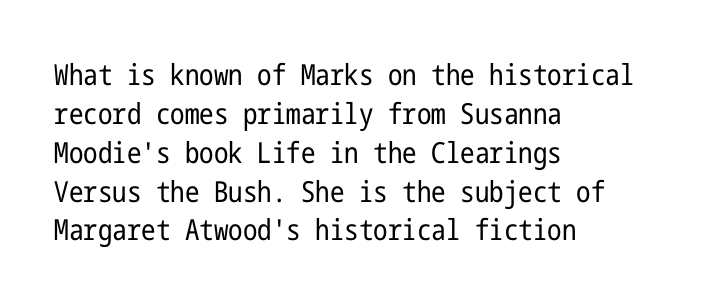
{"serif": "no", "italic": "no", "bold": "no", "weight": "regular", "width": "condensed", "stroke_contrast": "low", "x_height": "medium", "underline": "no", "align": "left", "line_spacing": "normal", "line_spacing_ratio": 1.34, "letter_spacing": "normal", "letter_spacing_em": 0.0, "glyph_px": 29}
